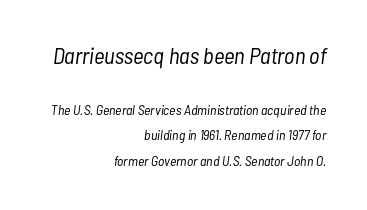
{"italic": "yes", "lean": "right", "slant_degrees": 7, "bold": "no", "underline": "no", "align": "right", "line_spacing_ratio": 1.81, "letter_spacing": "normal", "letter_spacing_em": 0.0, "larger_block": "first", "size_ratio": 1.64, "glyph_px": 23}
